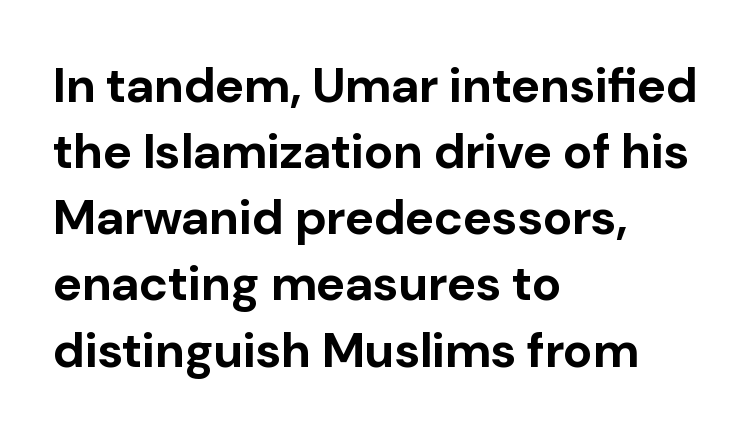
{"serif": "no", "italic": "no", "bold": "yes", "weight": "bold", "width": "normal", "stroke_contrast": "low", "x_height": "medium", "monospaced": "no", "underline": "no", "align": "left", "line_spacing": "normal", "line_spacing_ratio": 1.35, "letter_spacing": "normal", "letter_spacing_em": 0.0, "glyph_px": 49}
